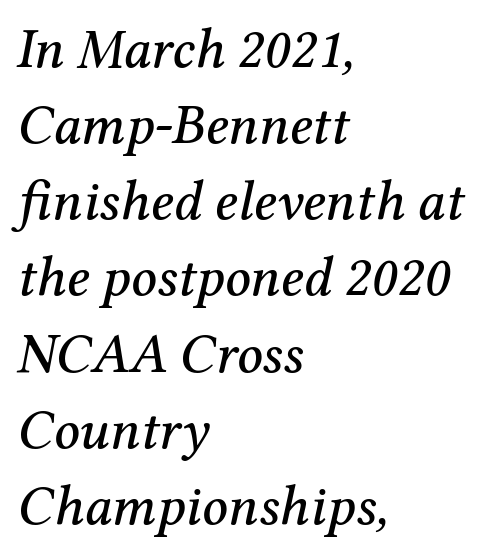
The image shows 56 px serif type, italic (leaning right); set left-aligned, normal line spacing (1.36x), normal letter spacing, not underlined; medium stroke contrast and a medium x-height.
